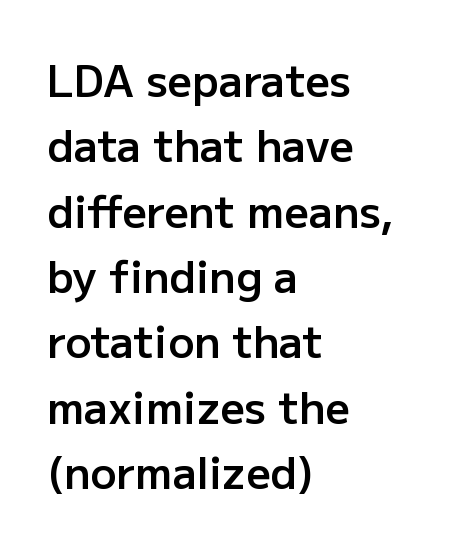
The image shows 43 px semibold sans-serif type, upright; set left-aligned, normal line spacing (1.52x), normal letter spacing, not underlined; low stroke contrast and a medium x-height.
